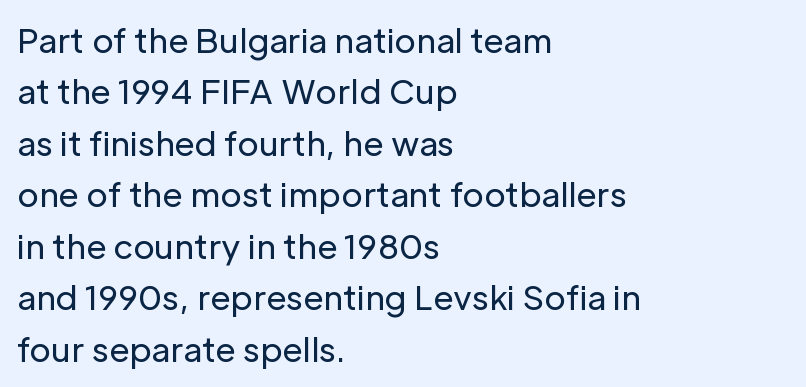
The image shows 33 px regular-weight sans-serif type, upright; set left-aligned, normal line spacing (1.56x), normal letter spacing, not underlined; low stroke contrast and a medium x-height.
